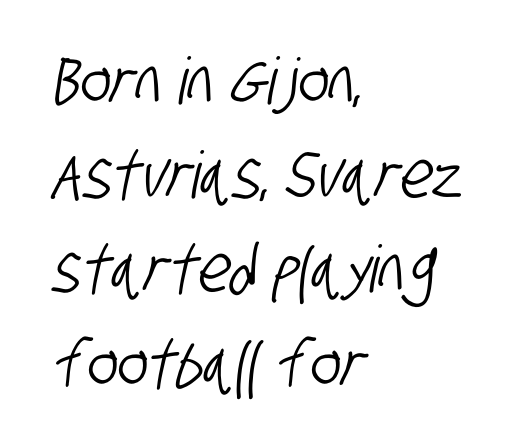
Q: Is the typeface a serif or a sans-serif typeface? A: Sans-serif.
Q: Is the text underlined? A: No.
Q: How is the paragraph aligned? A: Left-aligned.
Q: Is the spacing between letters normal or unusually wide? A: Normal.
Q: Is the spacing between lines tight, normal or loose? A: Normal.
Q: Width (condensed, normal, or wide)? A: Condensed.
Q: Stroke contrast? A: Low.
Q: x-height? A: Large.
Q: Monospaced? A: No.
